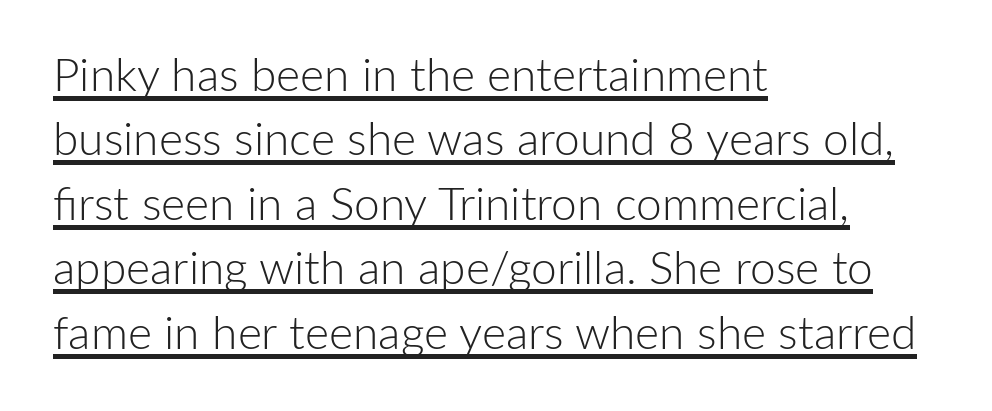
Q: Is the text bold? A: No.
Q: Is the text italic (slanted)? A: No, it is upright.
Q: Is the typeface a serif or a sans-serif typeface? A: Sans-serif.
Q: Is the text underlined? A: Yes.
Q: How is the paragraph aligned? A: Left-aligned.
Q: Is the spacing between letters normal or unusually wide? A: Normal.
Q: Is the spacing between lines tight, normal or loose? A: Normal.
Q: Width (condensed, normal, or wide)? A: Normal.
Q: Stroke contrast? A: Low.
Q: x-height? A: Medium.
Q: Monospaced? A: No.
